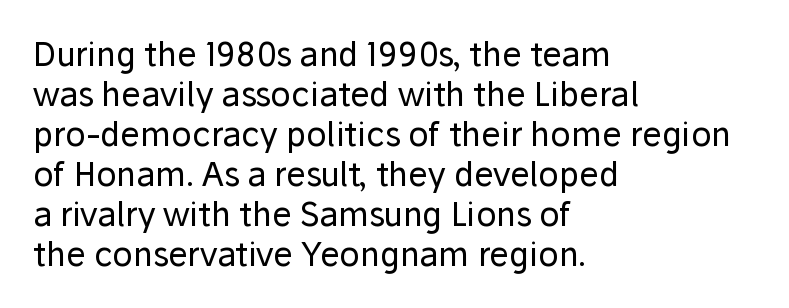
The face used here is proportionally spaced, like ordinary book or web type. The tracking reads as untouched default to a designer's eye. Style check: upright. The lines are quadded left.
